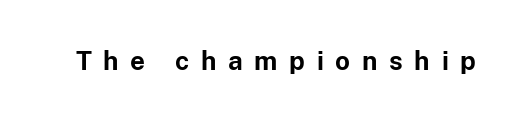
The image shows 26 px bold type, upright; set unusually wide letter spacing (+0.45 em), not underlined.
